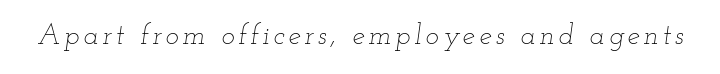
{"italic": "yes", "lean": "right", "slant_degrees": 12, "bold": "no", "weight": "thin", "width": "wide", "stroke_contrast": "low", "x_height": "small", "monospaced": "no", "underline": "no", "glyph_px": 28}
